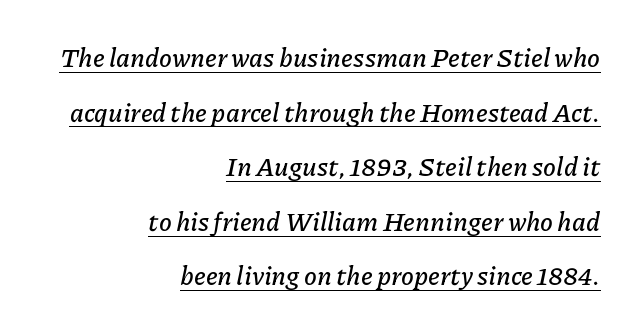
The image shows 26 px text type, italic (leaning right); set right-aligned, loose line spacing (2.1x), normal letter spacing, underlined.
